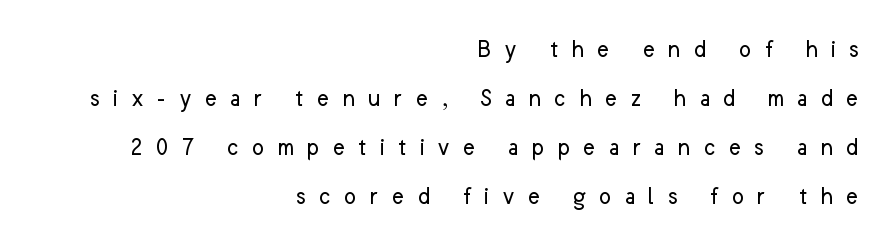
The typeface has the unassuming heft of standard copy or less. Spacing between characters has been opened up far beyond the box default. The zone under the glyphs is completely vacant. The text block is weighted toward the right margin, trailing off unevenly leftward. Italic: no, the glyphs are upright roman.
